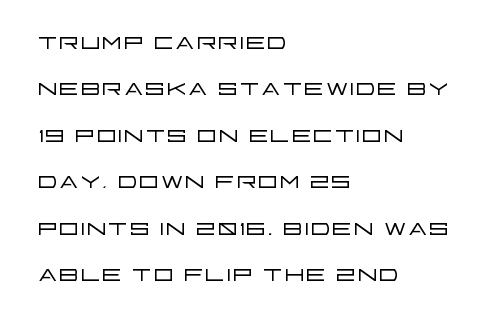
The image shows 32 px light, wide sans-serif type, upright; set left-aligned, normal line spacing (1.45x), normal letter spacing, not underlined; low stroke contrast and a large x-height.
